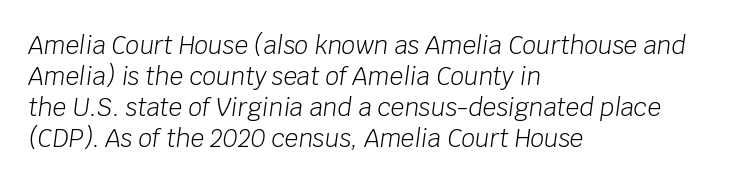
{"italic": "yes", "lean": "right", "slant_degrees": 8, "bold": "no", "underline": "no", "align": "left", "line_spacing": "normal", "line_spacing_ratio": 1.29, "letter_spacing": "normal", "letter_spacing_em": 0.0, "glyph_px": 24}
